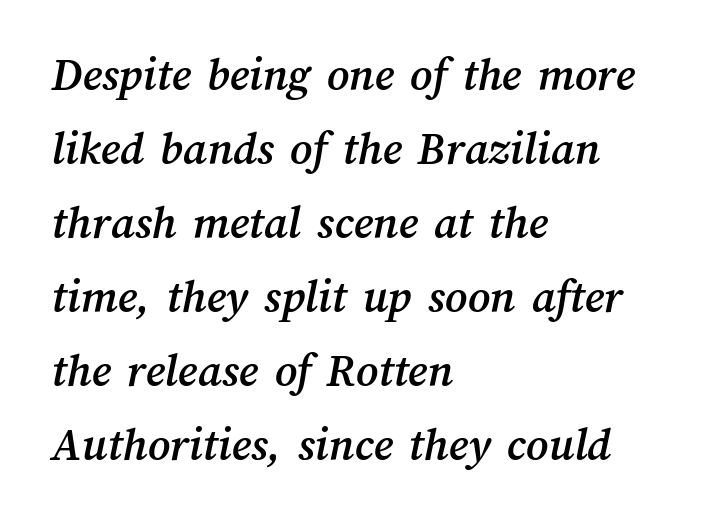
The image shows 48 px text type; set left-aligned, normal line spacing (1.54x), normal letter spacing, not underlined; medium stroke contrast and a medium x-height.
